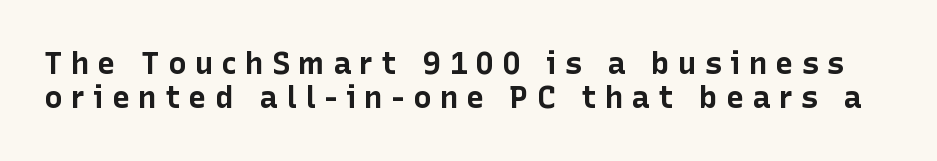
{"serif": "no", "italic": "no", "bold": "yes", "weight": "bold", "width": "normal", "stroke_contrast": "low", "x_height": "medium", "monospaced": "no", "underline": "no", "line_spacing": "tight", "line_spacing_ratio": 1.11, "letter_spacing": "wide", "letter_spacing_em": 0.26, "glyph_px": 31}
